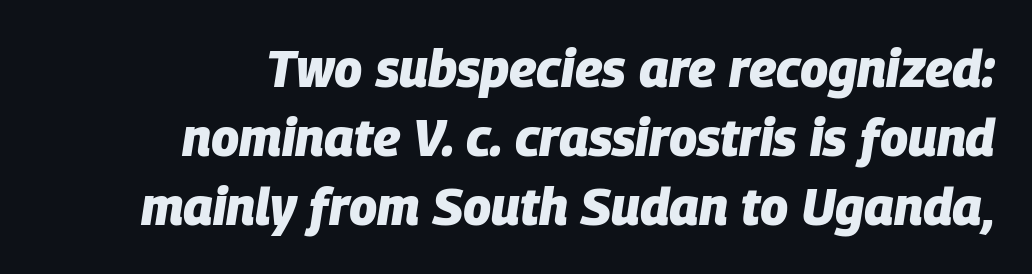
The image shows 51 px heavy type, italic (leaning right); set right-aligned, normal line spacing (1.35x), normal letter spacing, not underlined; low stroke contrast and a large x-height.
